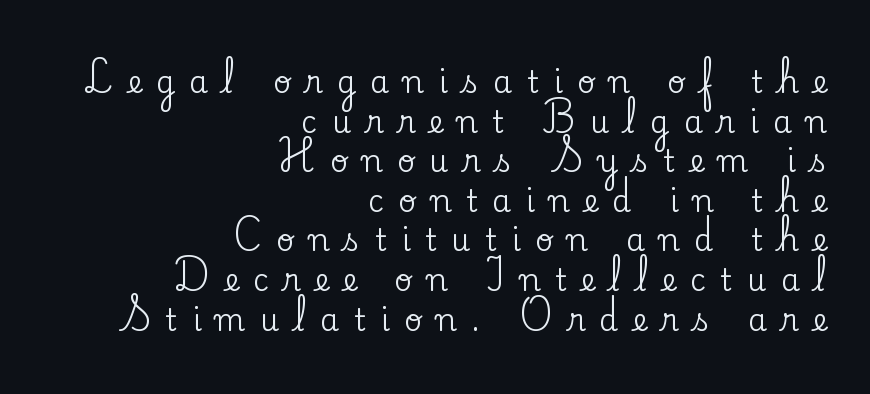
Q: Is the text italic (slanted)? A: No, it is upright.
Q: Is the typeface a serif or a sans-serif typeface? A: Serif.
Q: Is the text underlined? A: No.
Q: How is the paragraph aligned? A: Right-aligned.
Q: Is the spacing between letters normal or unusually wide? A: Unusually wide.
Q: Is the spacing between lines tight, normal or loose? A: Normal.
Q: Width (condensed, normal, or wide)? A: Normal.
Q: Stroke contrast? A: Low.
Q: x-height? A: Small.
Q: Monospaced? A: No.
